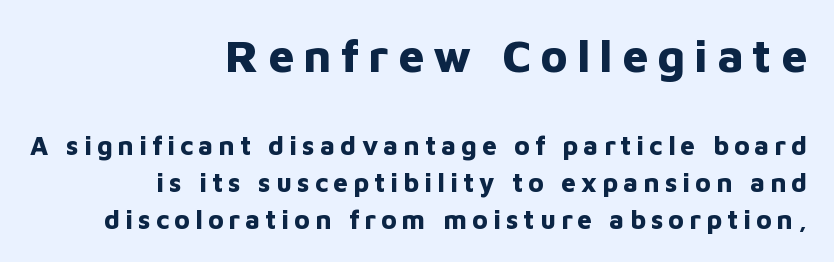
Q: Is the text bold? A: Yes.
Q: Is the text italic (slanted)? A: No, it is upright.
Q: Is the typeface a serif or a sans-serif typeface? A: Sans-serif.
Q: Is the text underlined? A: No.
Q: How is the paragraph aligned? A: Right-aligned.
Q: Is the spacing between letters normal or unusually wide? A: Unusually wide.
Q: Is the spacing between lines tight, normal or loose? A: Normal.
Q: Which block of text is set in a larger size, the first (top) or the second (bottom)? A: The first (top) one.
Q: Width (condensed, normal, or wide)? A: Normal.
Q: Stroke contrast? A: Low.
Q: x-height? A: Medium.
Q: Monospaced? A: No.
